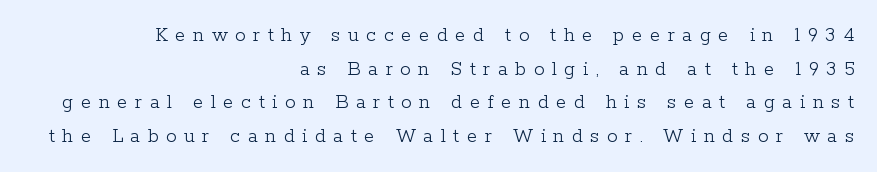
{"italic": "no", "bold": "no", "underline": "no", "align": "right", "line_spacing": "normal", "line_spacing_ratio": 1.6, "letter_spacing": "wide", "letter_spacing_em": 0.36, "glyph_px": 21}
